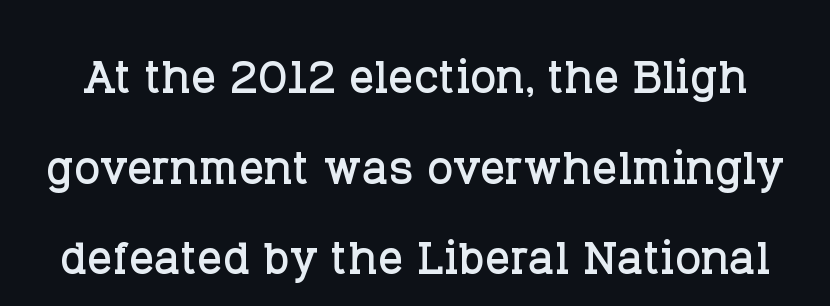
{"serif": "yes", "italic": "no", "width": "normal", "stroke_contrast": "low", "x_height": "large", "monospaced": "no", "underline": "no", "line_spacing": "normal", "line_spacing_ratio": 1.46, "letter_spacing": "normal", "letter_spacing_em": 0.0, "glyph_px": 62}
